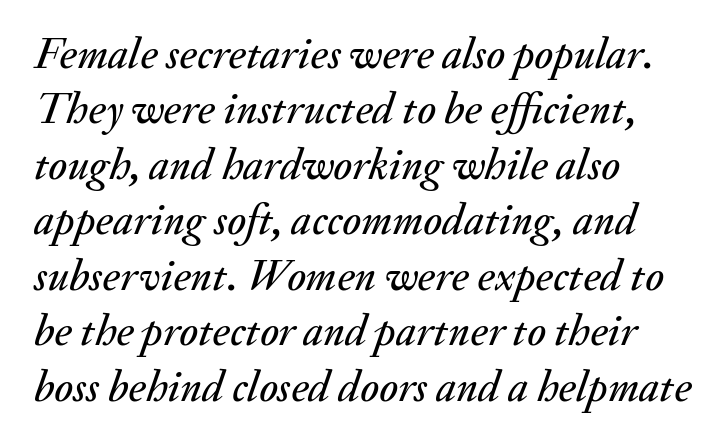
The image shows 44 px text type, italic (leaning right); set left-aligned, normal line spacing (1.26x), normal letter spacing, not underlined; medium stroke contrast and a small x-height.
